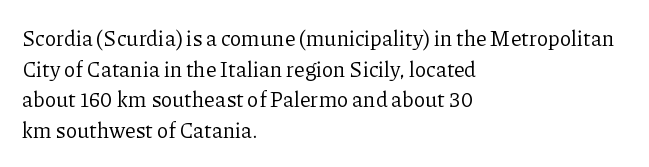
The image shows 21 px text type, upright; set left-aligned, normal line spacing (1.46x), normal letter spacing, not underlined.
